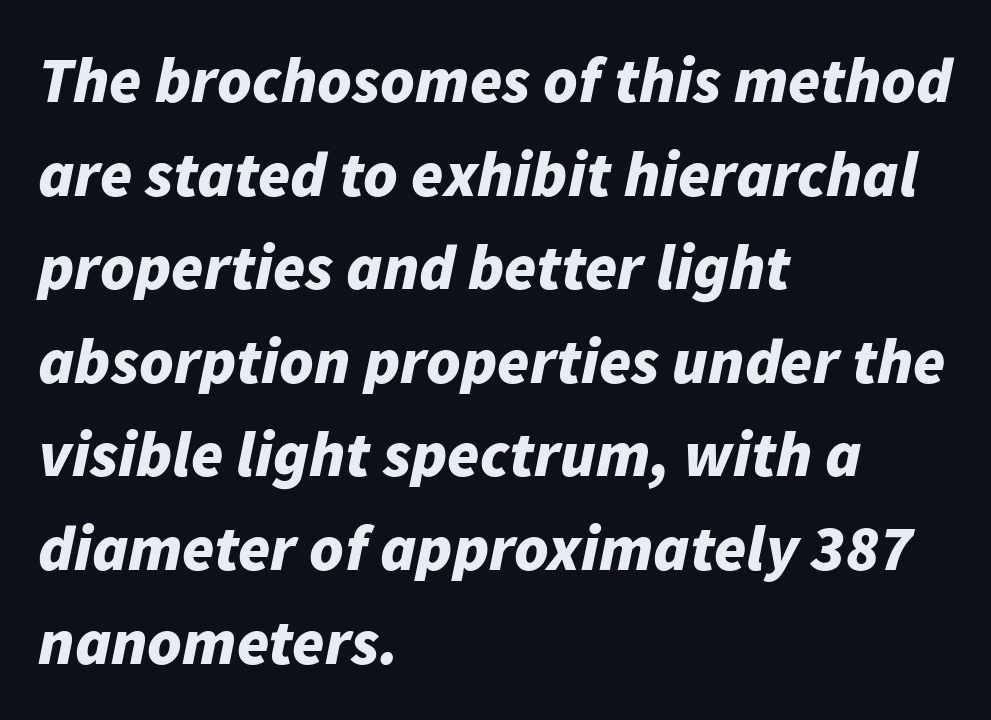
The image shows 65 px bold type, italic (leaning right); set left-aligned, normal line spacing (1.44x), normal letter spacing, not underlined; low stroke contrast and a medium x-height.
